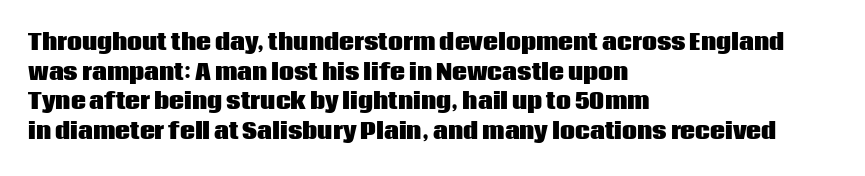
The vertical gap from one line to the next is medium. Beneath every word, the page is bare. Nothing unusual about the tracking: characters are spaced as the font intends. Its strokes are broad and dark, the hallmark of bold type. This sample uses an upright cut, with every glyph sitting square on the baseline. If you drew a ruler down the left edge, every line would touch it.
